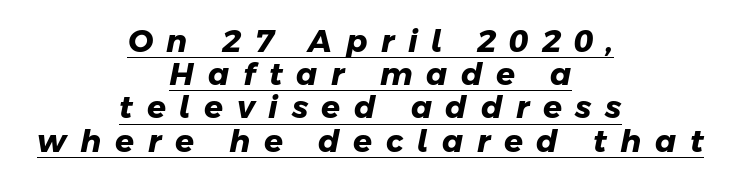
Is the letter spacing exaggerated? Yes — the characters are pushed far apart. Serifs: no, the terminals of the letterforms are clean. Successive baselines arrive quickly, one right under another. Spacing verdict: proportional, widths tailored to each character.
